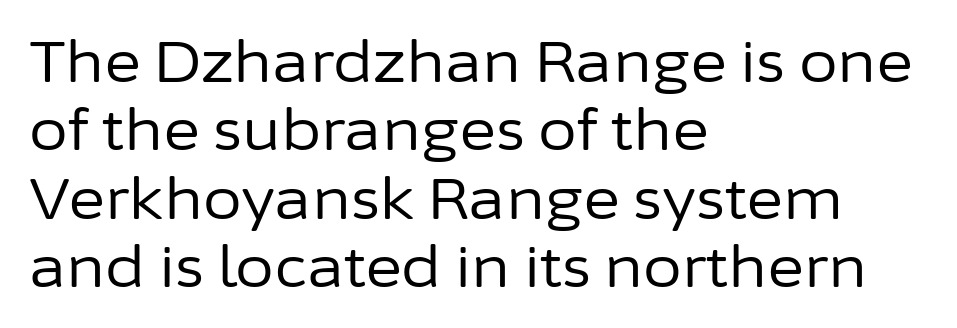
Q: Is the text bold? A: No.
Q: Is the text italic (slanted)? A: No, it is upright.
Q: Is the typeface a serif or a sans-serif typeface? A: Sans-serif.
Q: Is the text underlined? A: No.
Q: How is the paragraph aligned? A: Left-aligned.
Q: Is the spacing between letters normal or unusually wide? A: Normal.
Q: Width (condensed, normal, or wide)? A: Normal.
Q: Stroke contrast? A: Low.
Q: x-height? A: Medium.
Q: Monospaced? A: No.
